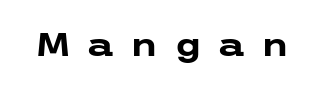
{"serif": "no", "italic": "no", "bold": "yes", "weight": "heavy", "width": "wide", "stroke_contrast": "low", "x_height": "medium", "underline": "no", "letter_spacing": "wide", "letter_spacing_em": 0.49, "glyph_px": 32}
